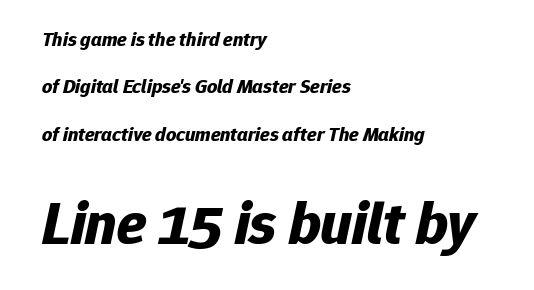
{"italic": "yes", "lean": "right", "slant_degrees": 12, "bold": "yes", "weight": "bold", "width": "normal", "stroke_contrast": "low", "x_height": "medium", "monospaced": "no", "underline": "no", "align": "left", "line_spacing": "loose", "line_spacing_ratio": 2.37, "letter_spacing": "normal", "letter_spacing_em": 0.0, "larger_block": "second", "size_ratio": 3.05, "glyph_px": 61}
